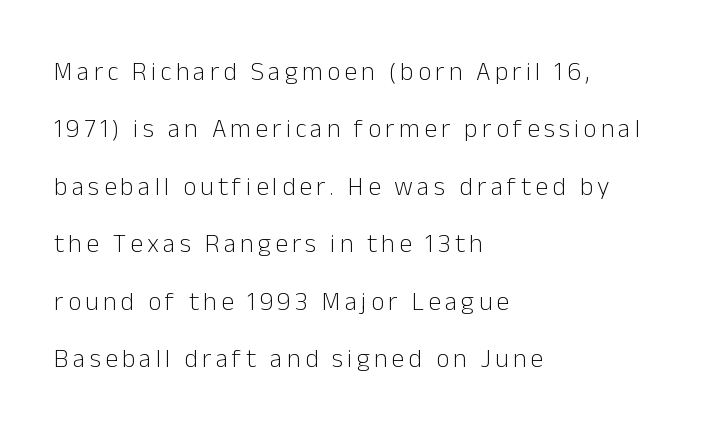
{"italic": "no", "bold": "no", "underline": "no", "align": "left", "line_spacing": "loose", "line_spacing_ratio": 2.21, "glyph_px": 26}
